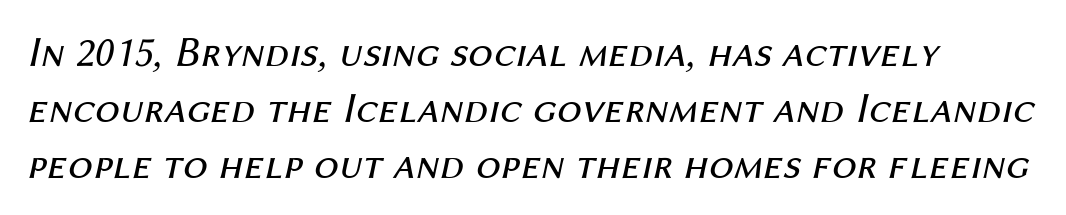
The image shows 44 px regular-weight type, italic (leaning right); set left-aligned, normal line spacing (1.27x), normal letter spacing, not underlined; medium stroke contrast and a medium x-height.
